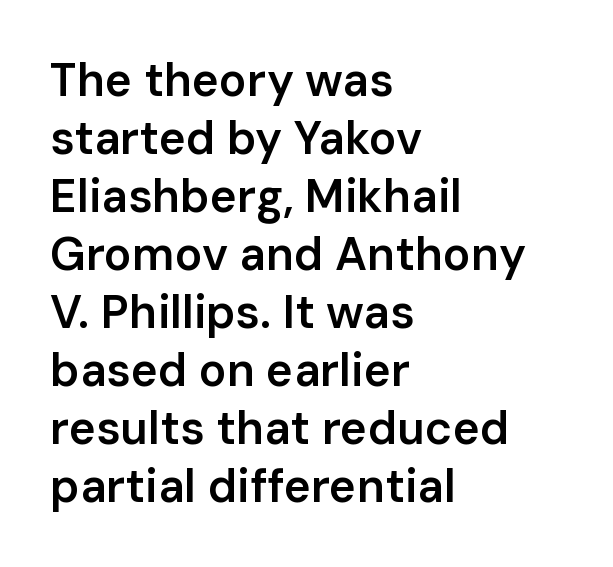
Q: Is the text bold? A: Semi-bold.
Q: Is the text italic (slanted)? A: No, it is upright.
Q: Is the typeface a serif or a sans-serif typeface? A: Sans-serif.
Q: Is the text underlined? A: No.
Q: How is the paragraph aligned? A: Left-aligned.
Q: Is the spacing between letters normal or unusually wide? A: Normal.
Q: Is the spacing between lines tight, normal or loose? A: Normal.
Q: Width (condensed, normal, or wide)? A: Normal.
Q: Stroke contrast? A: Low.
Q: x-height? A: Medium.
Q: Monospaced? A: No.
